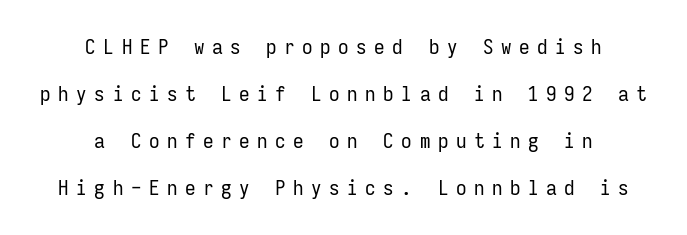
The image shows 21 px text type, upright; set centered, loose line spacing (2.24x), unusually wide letter spacing (+0.36 em), not underlined.
